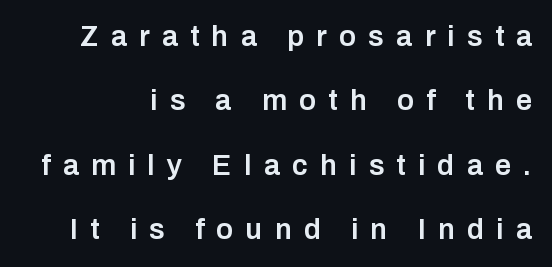
The image shows 29 px semibold sans-serif type, upright; set loose line spacing (2.22x), unusually wide letter spacing (+0.42 em), not underlined; low stroke contrast and a medium x-height.
